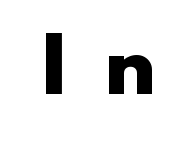
{"serif": "no", "italic": "no", "bold": "yes", "weight": "heavy", "width": "wide", "stroke_contrast": "low", "x_height": "small", "monospaced": "no", "underline": "no", "letter_spacing": "wide", "letter_spacing_em": 0.46, "glyph_px": 73}
